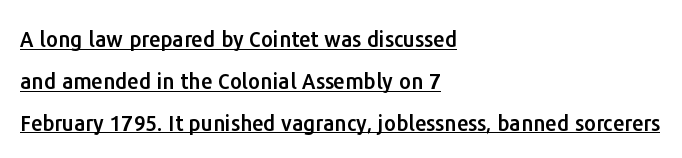
The image shows 21 px text type, upright; set left-aligned, loose line spacing (1.99x), normal letter spacing, underlined.
